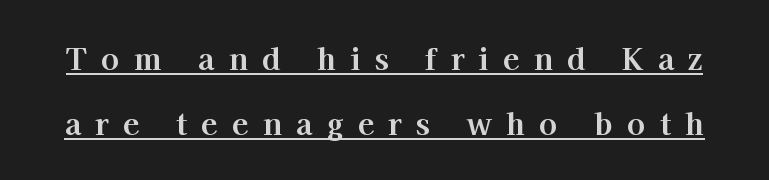
{"serif": "yes", "italic": "no", "bold": "yes", "weight": "bold", "width": "normal", "stroke_contrast": "high", "x_height": "medium", "monospaced": "no", "underline": "yes", "line_spacing": "loose", "line_spacing_ratio": 2.17, "letter_spacing": "wide", "letter_spacing_em": 0.48, "glyph_px": 30}
